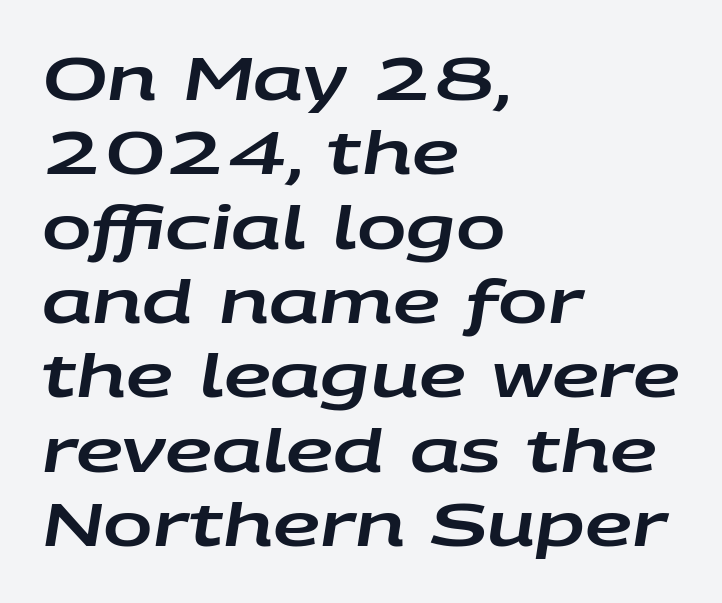
{"italic": "yes", "lean": "right", "slant_degrees": 9, "width": "wide", "stroke_contrast": "low", "x_height": "large", "monospaced": "no", "underline": "no", "align": "left", "line_spacing": "normal", "line_spacing_ratio": 1.26, "letter_spacing": "normal", "letter_spacing_em": 0.0, "glyph_px": 59}
